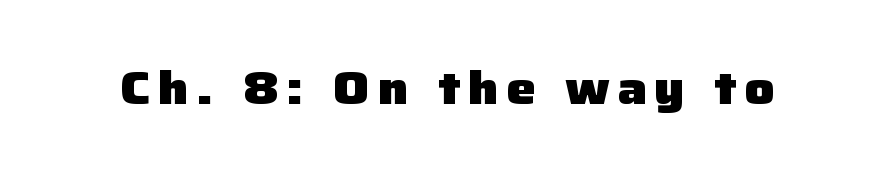
Q: Is the text bold? A: Yes.
Q: Is the text italic (slanted)? A: No, it is upright.
Q: Is the typeface a serif or a sans-serif typeface? A: Sans-serif.
Q: Is the text underlined? A: No.
Q: Width (condensed, normal, or wide)? A: Normal.
Q: Stroke contrast? A: Low.
Q: x-height? A: Medium.
Q: Monospaced? A: No.
